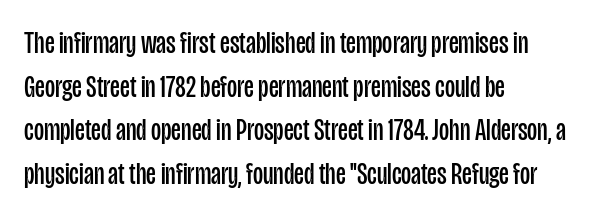
{"serif": "no", "italic": "no", "bold": "no", "weight": "regular", "width": "condensed", "stroke_contrast": "low", "x_height": "large", "monospaced": "no", "underline": "no", "align": "left", "line_spacing": "normal", "line_spacing_ratio": 1.41, "letter_spacing": "normal", "letter_spacing_em": 0.0, "glyph_px": 31}
